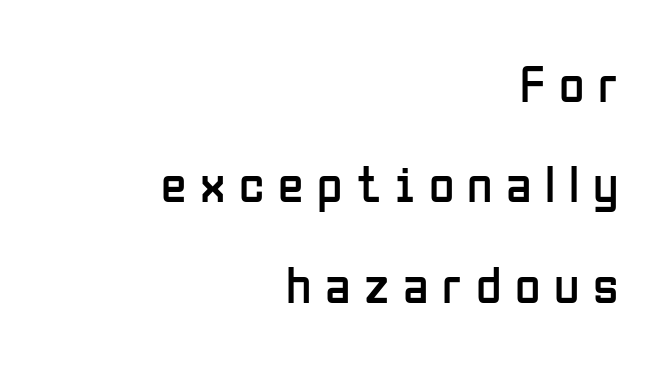
Only glyphs here, with clear space below each row. The letters advance in unequal steps, a hallmark of proportional type. Style check: upright. Letterform terminals end flat and unadorned throughout the passage. The designer dialed line spacing up above the default.
